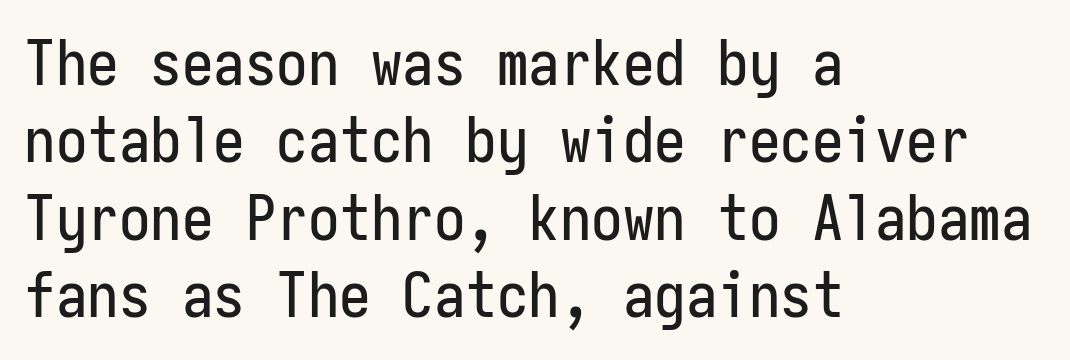
Spacing between characters is what you'd get straight out of the box. Looks like terminal output: every glyph gets an equal slot. Plain, unruled lines of type. Characters remain perfectly vertical along every line. Typographically, this falls in the sans-serif category.
